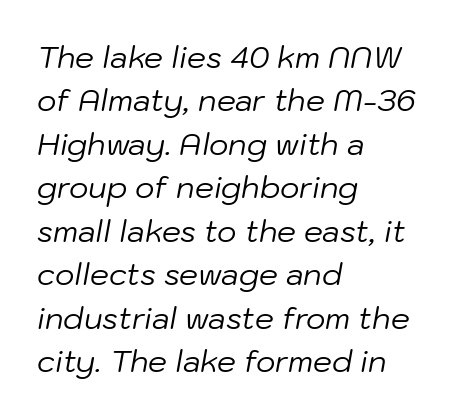
The image shows 30 px regular-weight type, italic (leaning right); set left-aligned, normal line spacing (1.45x), normal letter spacing, not underlined; low stroke contrast and a medium x-height.
